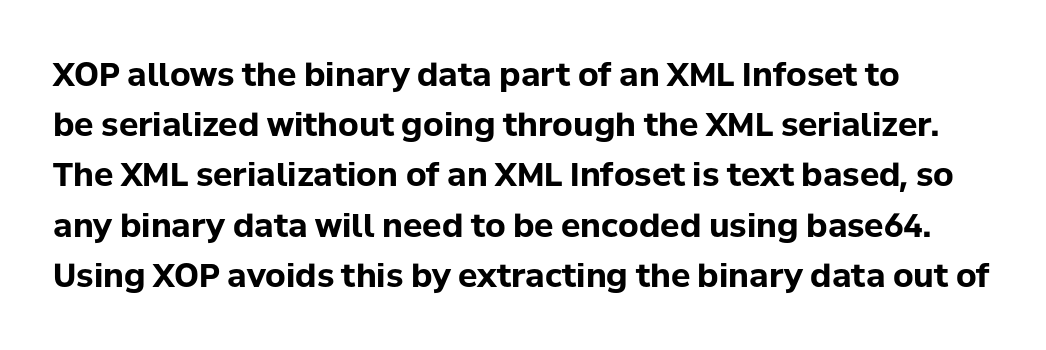
Every character sits straight up, as roman type does. Do the characters align in a grid? No, the font is proportional. Is there much room between lines? A standard amount, neither cramped nor airy. Summary of weight: heavy, a full bold. How are the letters spaced? Ordinarily, with no added tracking. This sample uses a sans-serif face.
